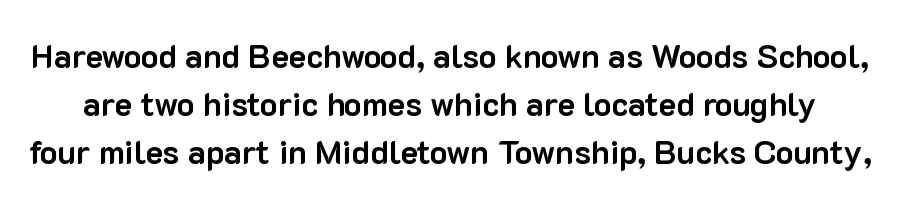
{"serif": "no", "italic": "no", "bold": "yes", "weight": "bold", "width": "normal", "stroke_contrast": "low", "x_height": "medium", "monospaced": "no", "underline": "no", "line_spacing": "normal", "line_spacing_ratio": 1.45, "letter_spacing": "normal", "letter_spacing_em": 0.0, "glyph_px": 33}
